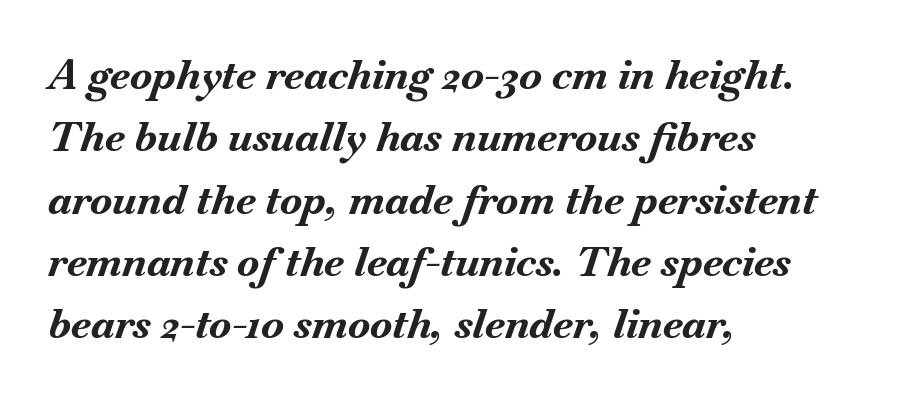
The image shows 41 px bold type, italic (leaning right); set left-aligned, normal line spacing (1.52x), normal letter spacing, not underlined; medium stroke contrast and a small x-height.
